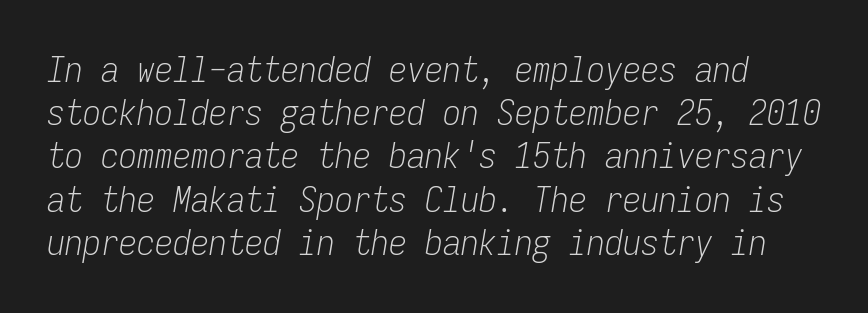
The rendering uses typewriter-style spacing with identical character cells. Is the stroke heavy? The answer is a plain regular-or-lighter. Look at the tracking — it's just the regular setting, nothing added. Underline: absent. Quick note: italic.
